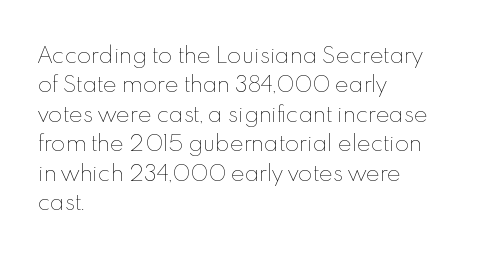
Q: Is the text bold? A: No.
Q: Is the text italic (slanted)? A: No, it is upright.
Q: Is the text underlined? A: No.
Q: How is the paragraph aligned? A: Left-aligned.
Q: Is the spacing between letters normal or unusually wide? A: Normal.
Q: Is the spacing between lines tight, normal or loose? A: Normal.
